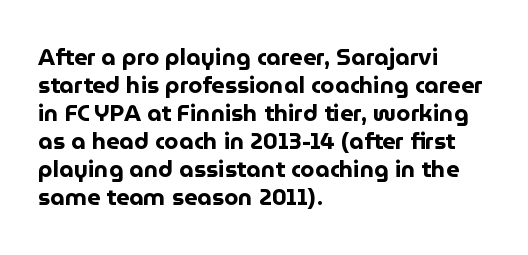
{"italic": "no", "bold": "yes", "underline": "no", "align": "left", "line_spacing_ratio": 1.22, "letter_spacing": "normal", "letter_spacing_em": 0.0, "glyph_px": 23}
